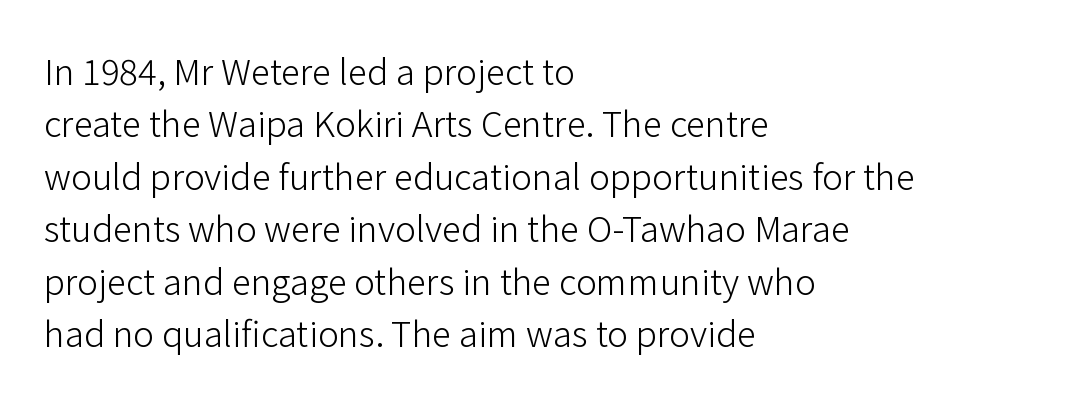
{"serif": "no", "italic": "no", "bold": "no", "weight": "light", "width": "normal", "stroke_contrast": "low", "x_height": "medium", "monospaced": "no", "underline": "no", "align": "left", "line_spacing": "normal", "line_spacing_ratio": 1.5, "letter_spacing": "normal", "letter_spacing_em": 0.0, "glyph_px": 35}
